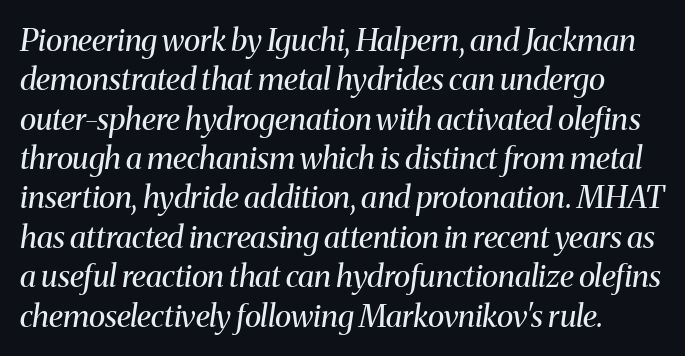
The image shows 31 px regular-weight serif type, italic (leaning right); set normal line spacing (1.27x), normal letter spacing, not underlined; medium stroke contrast and a medium x-height.
